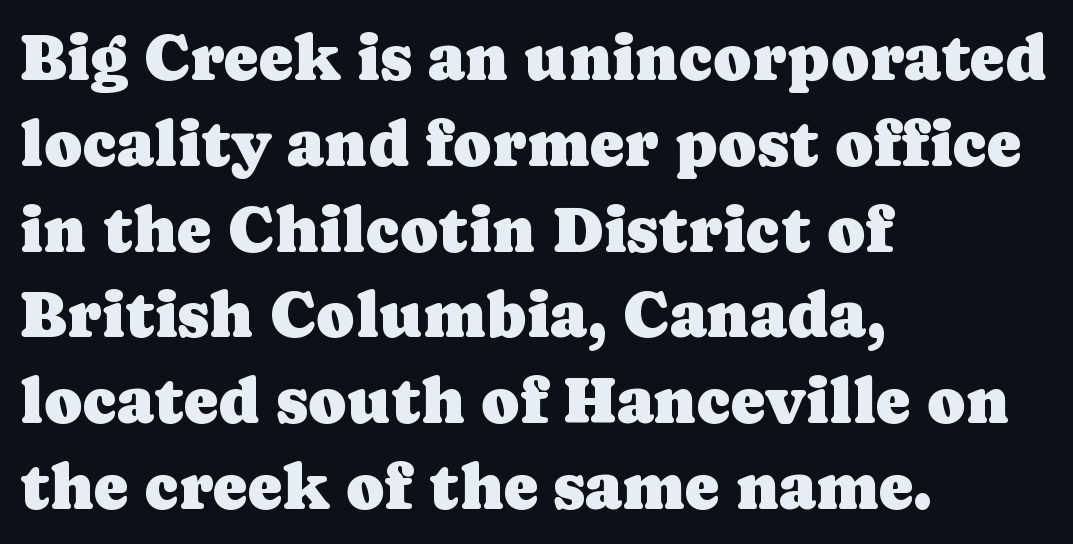
The image shows 65 px serif type, upright; set left-aligned, normal line spacing (1.32x), normal letter spacing, not underlined; low stroke contrast and a medium x-height.
